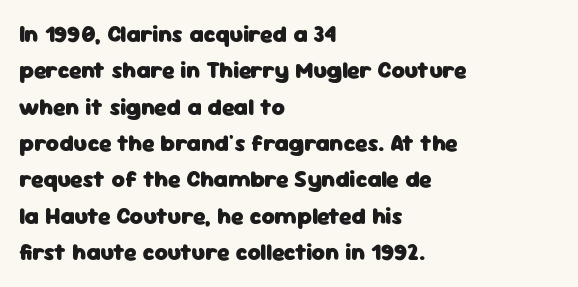
The text block is weighted toward the left margin, trailing off unevenly rightward. These lines carry a lot of weight — the face is fully bold. The letters stand upright; this is a roman face. Each row of text sits above clean, open space. This rendering leaves character spacing at its baseline value.
